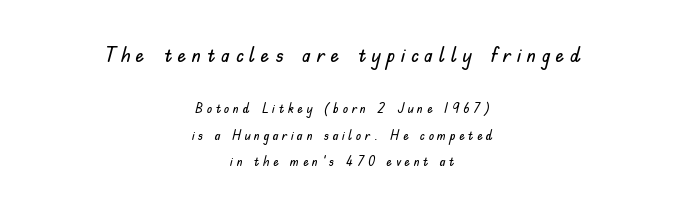
The image shows 22 px text type; set centered, line spacing 1.89x, unusually wide letter spacing (+0.25 em), not underlined; the first (top) block is 1.57x larger.
